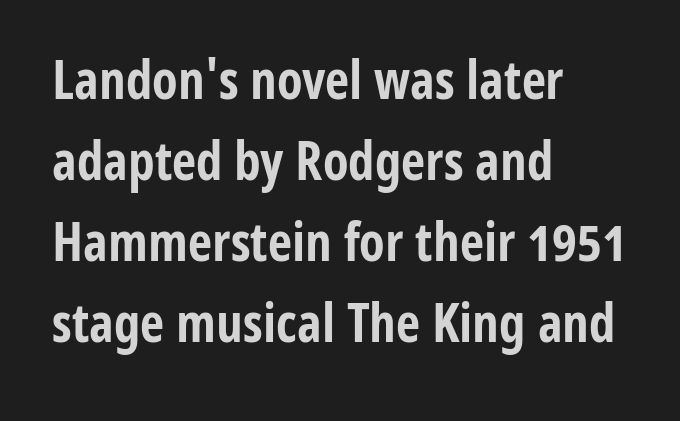
Q: Is the text bold? A: Yes.
Q: Is the text italic (slanted)? A: No, it is upright.
Q: Is the typeface a serif or a sans-serif typeface? A: Sans-serif.
Q: Is the text underlined? A: No.
Q: How is the paragraph aligned? A: Left-aligned.
Q: Is the spacing between letters normal or unusually wide? A: Normal.
Q: Is the spacing between lines tight, normal or loose? A: Normal.
Q: Width (condensed, normal, or wide)? A: Condensed.
Q: Stroke contrast? A: Low.
Q: x-height? A: Medium.
Q: Monospaced? A: No.
